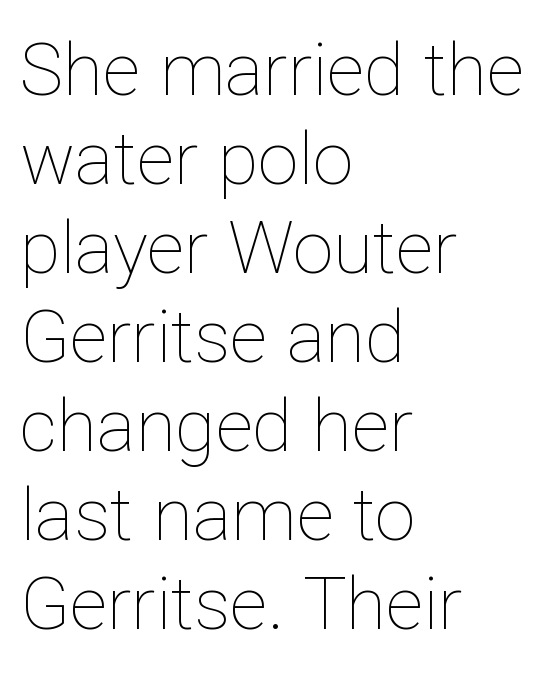
{"italic": "no", "bold": "no", "weight": "thin", "width": "normal", "stroke_contrast": "low", "x_height": "medium", "monospaced": "no", "underline": "no", "align": "left", "line_spacing_ratio": 1.22, "letter_spacing": "normal", "letter_spacing_em": 0.0, "glyph_px": 73}
